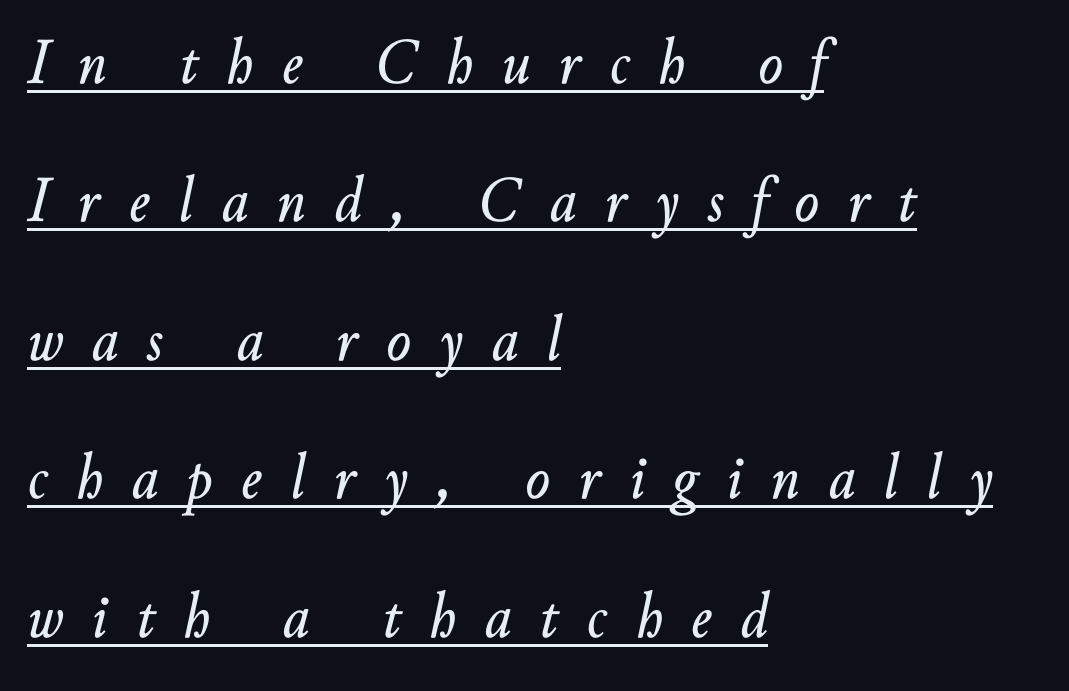
There's an unmistakable incline to the writing here. Think of a printed novel: that variable character pitch is what you see here. Line spacing here is loose. The rendering anchors every line to the left-hand side.
